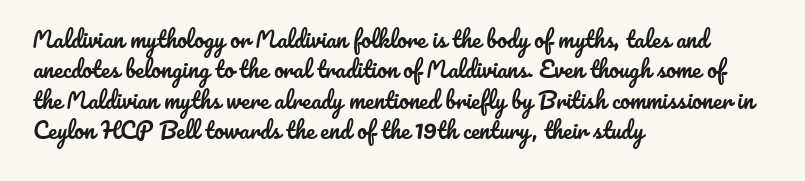
Q: Is the text italic (slanted)? A: Yes.
Q: Is the text underlined? A: No.
Q: How is the paragraph aligned? A: Left-aligned.
Q: Is the spacing between letters normal or unusually wide? A: Normal.
Q: Is the spacing between lines tight, normal or loose? A: Normal.
